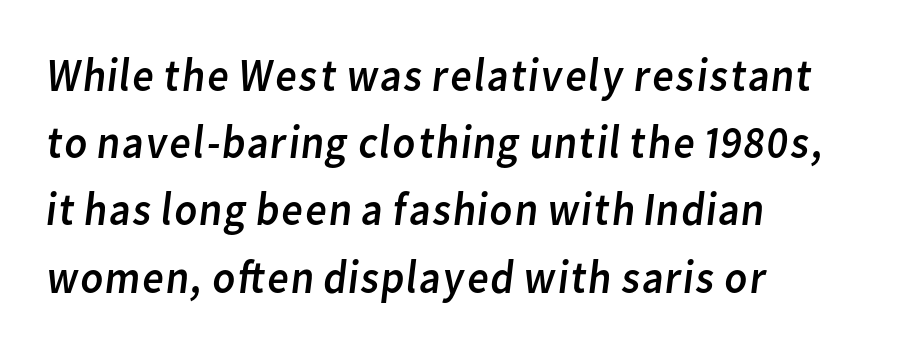
The image shows 47 px regular-weight sans-serif type; set left-aligned, normal line spacing (1.43x), normal letter spacing, not underlined; low stroke contrast and a medium x-height.
